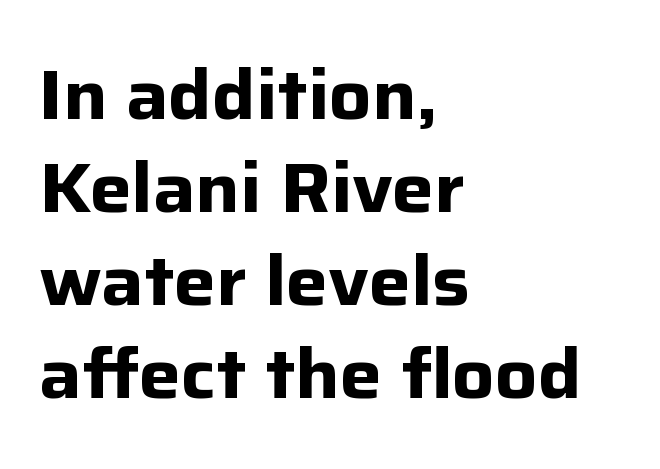
The image shows 70 px bold sans-serif type, upright; set left-aligned, normal line spacing (1.33x), normal letter spacing, not underlined; low stroke contrast and a medium x-height.
